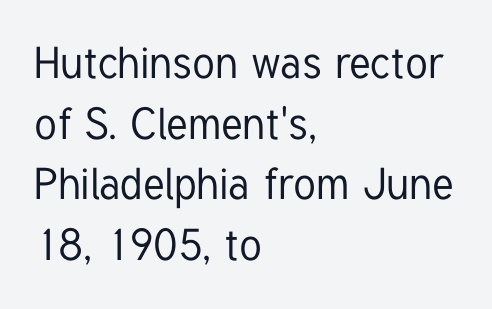
Line starts are locked; line ends wander. Honestly, the letter spacing is just normal — you wouldn't notice it. Spacing verdict: proportional, widths tailored to each character. The characters display no serif detailing; their extremities are plain.
